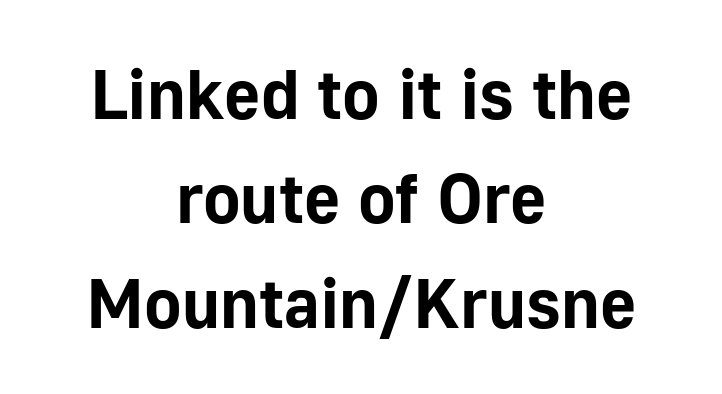
{"serif": "no", "italic": "no", "bold": "yes", "weight": "bold", "width": "normal", "stroke_contrast": "low", "x_height": "medium", "monospaced": "no", "underline": "no", "align": "center", "line_spacing": "normal", "line_spacing_ratio": 1.49, "letter_spacing": "normal", "letter_spacing_em": 0.0, "glyph_px": 70}
